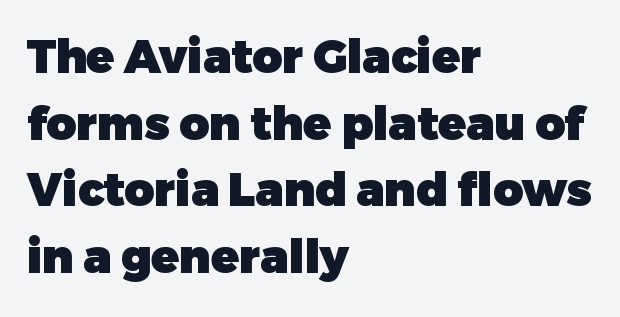
Students, observe: this is what conventionally led text looks like. Short and long lines alike share a common starting point at left. Plenty of ink on the page — the face is bold. Ordinary non-slanted type is in use. The foot of each line stays bare and open. Regarding serifs, this sample does without them.
